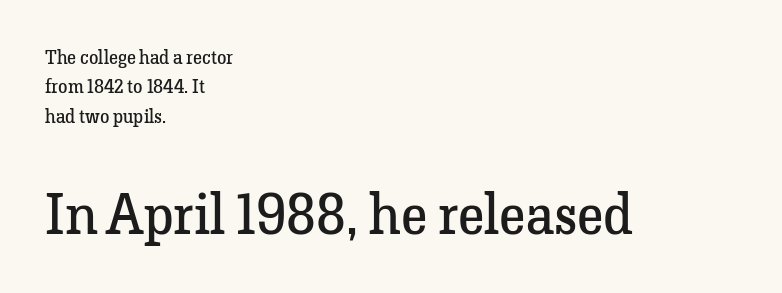
No italicization has been applied; the sample stays upright. Does the copy run flush right? No — it runs flush left. Here the glyphs are tracked normally, forming tight word shapes. The zone under the glyphs is completely vacant. No letter is thick-stroked: the sample isn't bold. A serif font was chosen for this passage.
